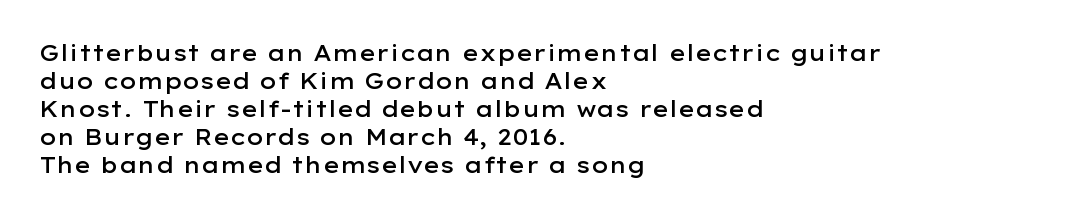
Q: Is the text bold? A: Semi-bold.
Q: Is the text italic (slanted)? A: No, it is upright.
Q: Is the text underlined? A: No.
Q: How is the paragraph aligned? A: Left-aligned.
Q: Is the spacing between letters normal or unusually wide? A: Normal.
Q: Is the spacing between lines tight, normal or loose? A: Normal.
